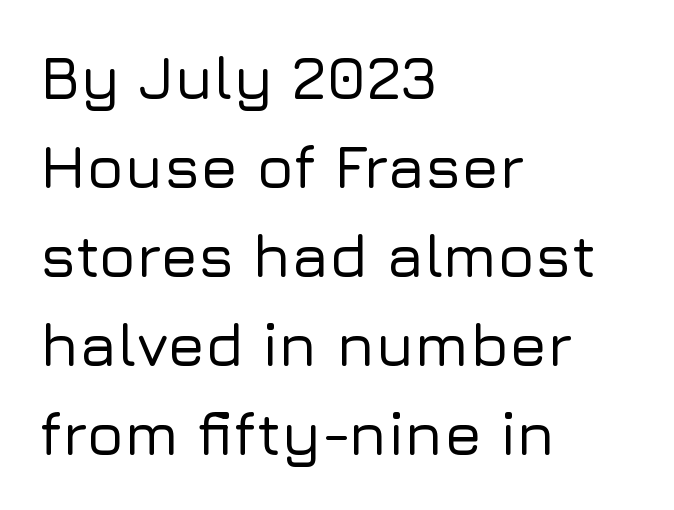
Q: Is the text italic (slanted)? A: No, it is upright.
Q: Is the typeface a serif or a sans-serif typeface? A: Sans-serif.
Q: Is the text underlined? A: No.
Q: How is the paragraph aligned? A: Left-aligned.
Q: Is the spacing between letters normal or unusually wide? A: Normal.
Q: Is the spacing between lines tight, normal or loose? A: Normal.
Q: Width (condensed, normal, or wide)? A: Normal.
Q: Stroke contrast? A: Low.
Q: x-height? A: Medium.
Q: Monospaced? A: No.
